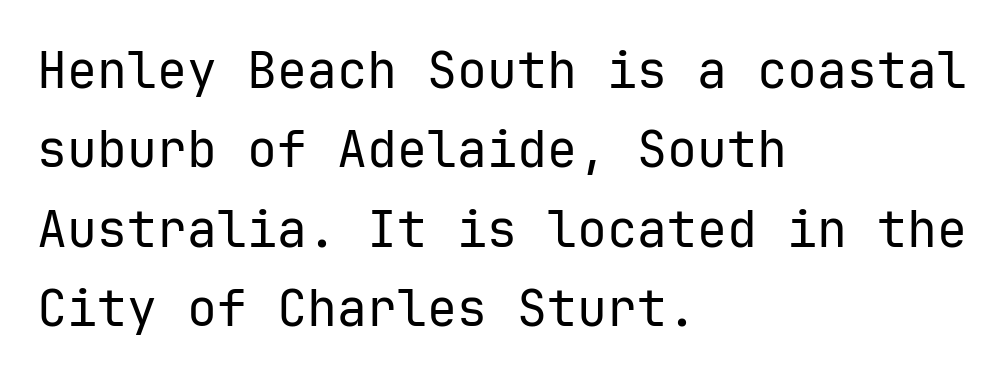
Every character here occupies the same horizontal width, giving the sample a typewriter-like rhythm. Here the glyphs are tracked normally, forming tight word shapes. Has an underline been added? It has not. Reading down the block, your eye returns to a fixed left position each line. The font is comparable to plain body text, perhaps lighter. Designer's note — italics off, roman on.
